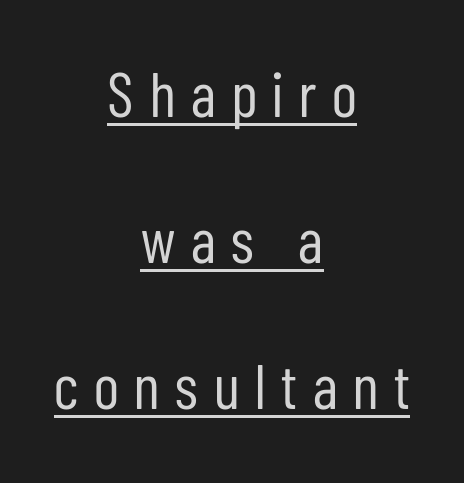
Q: Is the text bold? A: No.
Q: Is the text italic (slanted)? A: No, it is upright.
Q: Is the typeface a serif or a sans-serif typeface? A: Sans-serif.
Q: Is the text underlined? A: Yes.
Q: How is the paragraph aligned? A: Centered.
Q: Is the spacing between letters normal or unusually wide? A: Unusually wide.
Q: Is the spacing between lines tight, normal or loose? A: Loose.
Q: Width (condensed, normal, or wide)? A: Condensed.
Q: Stroke contrast? A: Low.
Q: x-height? A: Medium.
Q: Monospaced? A: No.
